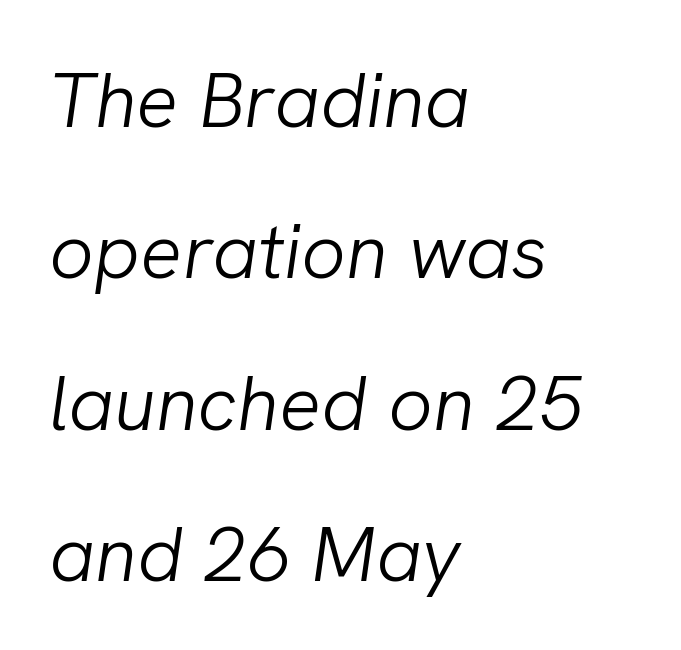
Q: Is the text bold? A: No.
Q: Is the text italic (slanted)? A: Yes, it leans right by about 8 degrees.
Q: Is the text underlined? A: No.
Q: How is the paragraph aligned? A: Left-aligned.
Q: Is the spacing between letters normal or unusually wide? A: Normal.
Q: Is the spacing between lines tight, normal or loose? A: Loose.
Q: Width (condensed, normal, or wide)? A: Normal.
Q: Stroke contrast? A: Low.
Q: x-height? A: Medium.
Q: Monospaced? A: No.
